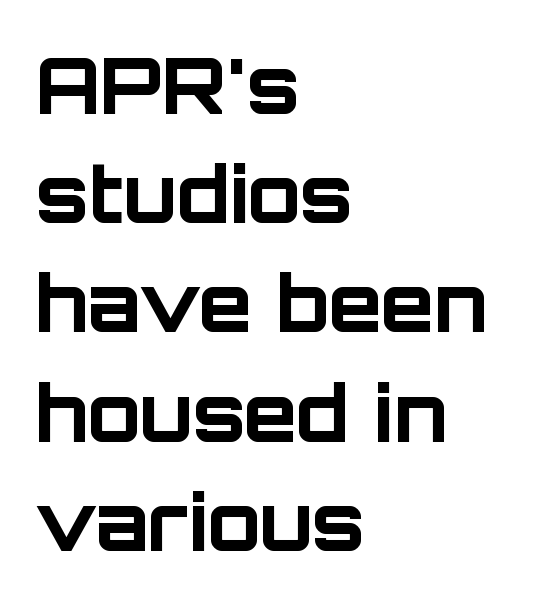
{"serif": "no", "italic": "no", "bold": "yes", "weight": "bold", "width": "normal", "stroke_contrast": "low", "x_height": "large", "monospaced": "no", "underline": "no", "align": "left", "line_spacing": "normal", "line_spacing_ratio": 1.4, "letter_spacing": "normal", "letter_spacing_em": 0.0, "glyph_px": 78}
